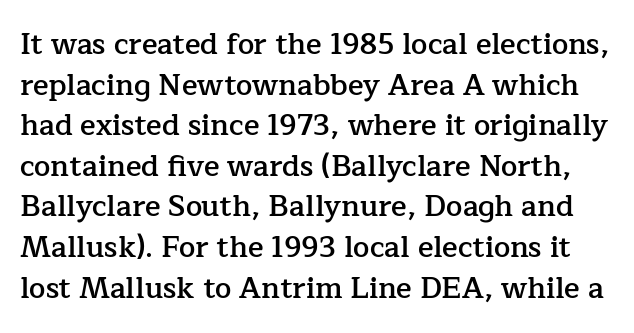
Q: Is the text bold? A: Semi-bold.
Q: Is the text italic (slanted)? A: No, it is upright.
Q: Is the typeface a serif or a sans-serif typeface? A: Serif.
Q: Is the text underlined? A: No.
Q: Is the spacing between letters normal or unusually wide? A: Normal.
Q: Is the spacing between lines tight, normal or loose? A: Normal.
Q: Width (condensed, normal, or wide)? A: Normal.
Q: Stroke contrast? A: Low.
Q: x-height? A: Medium.
Q: Monospaced? A: No.
